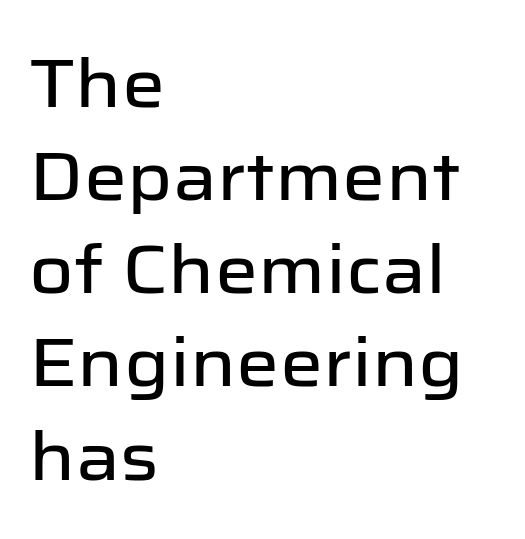
Q: Is the text italic (slanted)? A: No, it is upright.
Q: Is the typeface a serif or a sans-serif typeface? A: Sans-serif.
Q: Is the text underlined? A: No.
Q: How is the paragraph aligned? A: Left-aligned.
Q: Is the spacing between letters normal or unusually wide? A: Normal.
Q: Is the spacing between lines tight, normal or loose? A: Normal.
Q: Width (condensed, normal, or wide)? A: Normal.
Q: Stroke contrast? A: Low.
Q: x-height? A: Medium.
Q: Monospaced? A: No.
